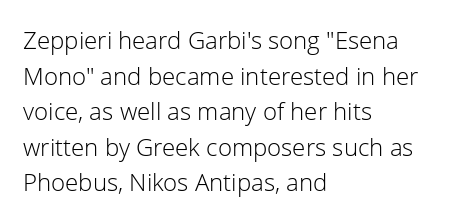
No italicization has been applied; the sample stays upright. Each line starts at the same left margin while the right side varies. Weight: regular or lighter. Compared with typical paragraphs, the rows here are spaced about the same. No extra tracking has been applied to these lines. Any mark beneath the type? The region is blank.
